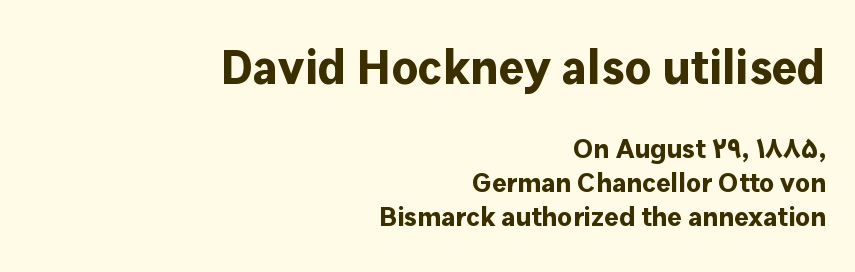
The space between consecutive lines is moderate. Look at the bottom of the vertical strokes: they stop flat, with no serifs. A student would call this right alignment; a typographer would say flush right, rag left. These lines are rendered in a variable-pitch font. Strong, thick strokes mark this as bold type. Italic? Not at all — the glyphs are vertical.
